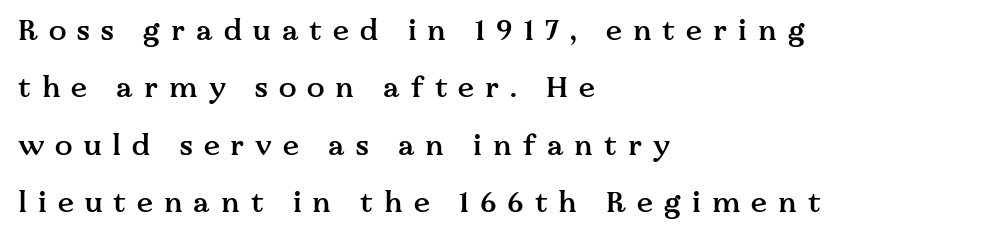
{"serif": "yes", "italic": "no", "bold": "semi", "weight": "semibold", "width": "normal", "stroke_contrast": "medium", "x_height": "medium", "monospaced": "no", "underline": "no", "align": "left", "line_spacing": "loose", "line_spacing_ratio": 1.98, "letter_spacing": "wide", "letter_spacing_em": 0.38, "glyph_px": 29}
